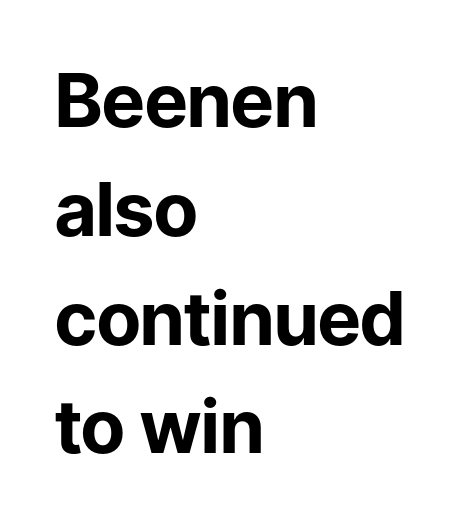
Q: Is the text bold? A: Yes.
Q: Is the text italic (slanted)? A: No, it is upright.
Q: Is the typeface a serif or a sans-serif typeface? A: Sans-serif.
Q: Is the text underlined? A: No.
Q: How is the paragraph aligned? A: Left-aligned.
Q: Is the spacing between letters normal or unusually wide? A: Normal.
Q: Is the spacing between lines tight, normal or loose? A: Normal.
Q: Width (condensed, normal, or wide)? A: Normal.
Q: Stroke contrast? A: Low.
Q: x-height? A: Medium.
Q: Monospaced? A: No.
